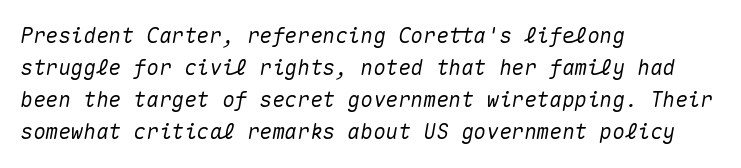
{"italic": "yes", "lean": "right", "slant_degrees": 10, "underline": "no", "align": "left", "line_spacing": "normal", "line_spacing_ratio": 1.53, "letter_spacing": "normal", "letter_spacing_em": 0.0, "glyph_px": 21}
